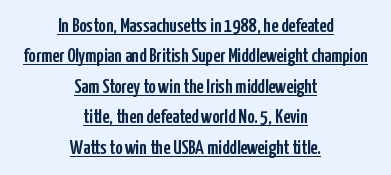
The image shows 20 px text type, upright; set centered, normal line spacing (1.52x), normal letter spacing, underlined.
